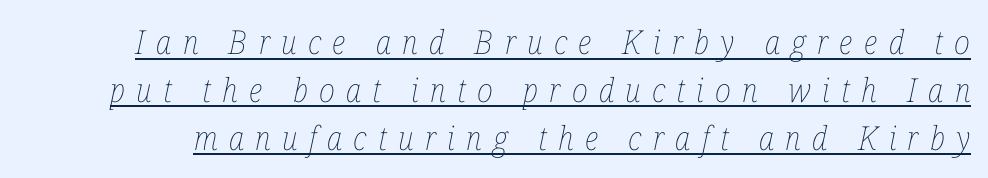
The image shows 33 px thin, condensed type, italic (leaning right); set normal line spacing (1.45x), unusually wide letter spacing (+0.34 em), underlined; low stroke contrast and a medium x-height.
